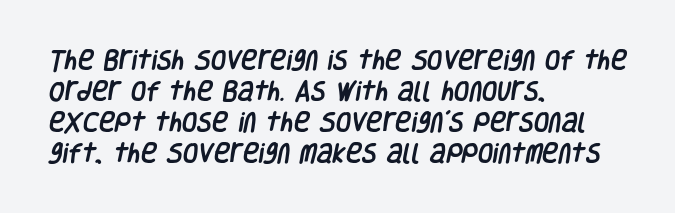
The image shows 22 px text type; set left-aligned, normal line spacing (1.41x), normal letter spacing, not underlined.
